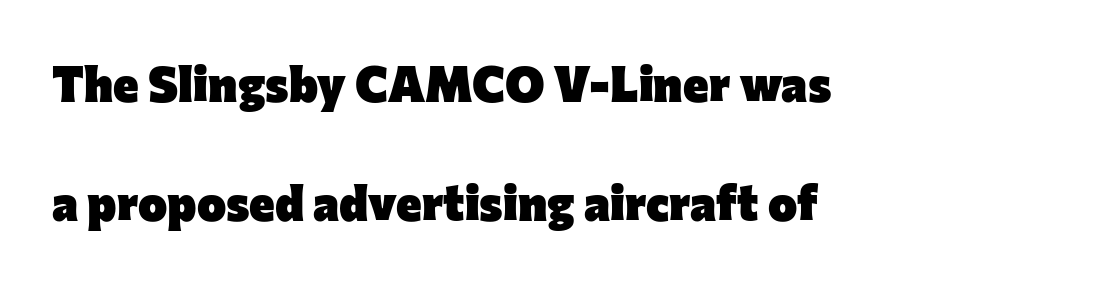
{"serif": "no", "italic": "no", "bold": "yes", "weight": "heavy", "width": "normal", "stroke_contrast": "low", "x_height": "medium", "monospaced": "no", "underline": "no", "align": "left", "line_spacing": "loose", "line_spacing_ratio": 2.42, "letter_spacing": "normal", "letter_spacing_em": 0.0, "glyph_px": 49}
